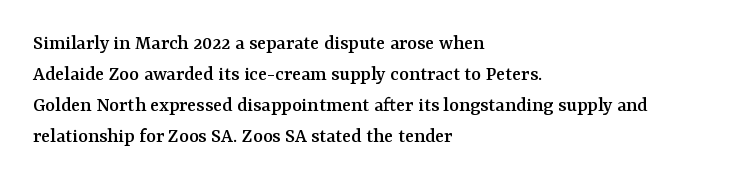
There is no visible air inserted between adjacent glyphs. Alignment: flush left. The words here are not underlined. The axis of the letterforms is exactly vertical. The designer left line spacing at the default.
